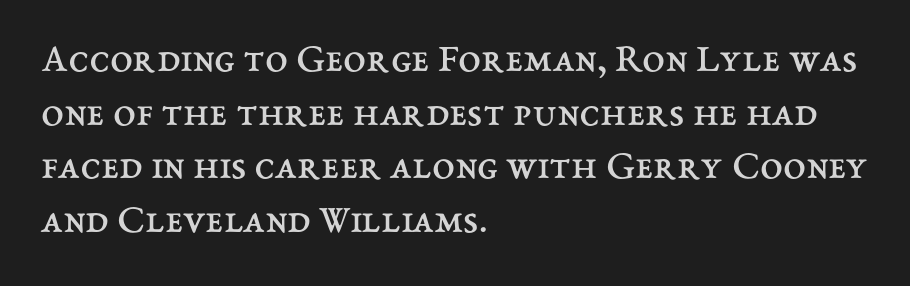
The image shows 41 px regular-weight type, upright; set left-aligned, normal line spacing (1.31x), normal letter spacing, not underlined; medium stroke contrast and a medium x-height.
